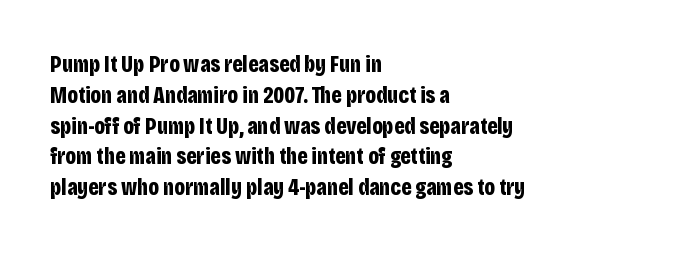
{"italic": "no", "bold": "yes", "underline": "no", "align": "left", "line_spacing": "normal", "line_spacing_ratio": 1.34, "letter_spacing": "normal", "letter_spacing_em": 0.0, "glyph_px": 23}
